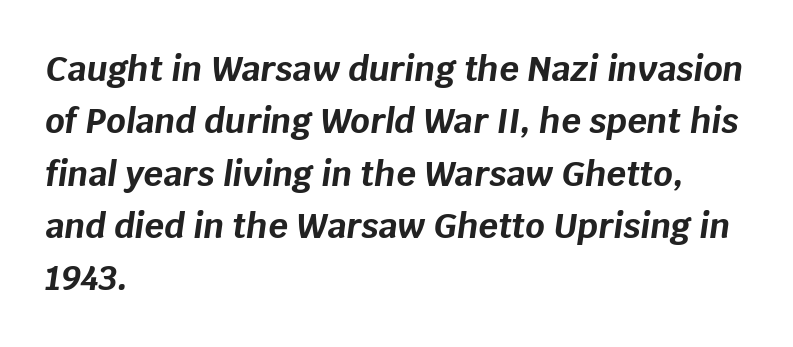
Observe the lean: these are italic letterforms. The setting favours the left margin, as ordinary paragraphs usually do. Looks like regular typesetting: each glyph gets only the width it needs. How heavy is the stroke? Heavy — this is a bold.
